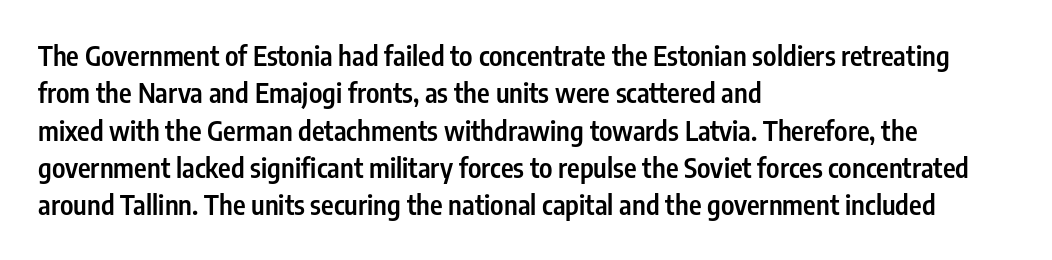
Q: Is the text bold? A: Semi-bold.
Q: Is the text italic (slanted)? A: No, it is upright.
Q: Is the text underlined? A: No.
Q: How is the paragraph aligned? A: Left-aligned.
Q: Is the spacing between letters normal or unusually wide? A: Normal.
Q: Is the spacing between lines tight, normal or loose? A: Normal.
